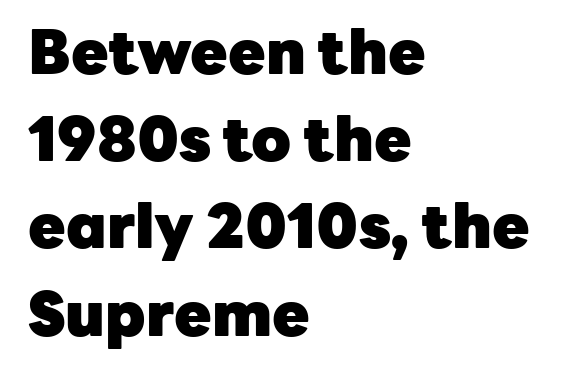
Q: Is the text bold? A: Yes.
Q: Is the text italic (slanted)? A: No, it is upright.
Q: Is the typeface a serif or a sans-serif typeface? A: Sans-serif.
Q: Is the text underlined? A: No.
Q: How is the paragraph aligned? A: Left-aligned.
Q: Is the spacing between letters normal or unusually wide? A: Normal.
Q: Is the spacing between lines tight, normal or loose? A: Normal.
Q: Width (condensed, normal, or wide)? A: Normal.
Q: Stroke contrast? A: Low.
Q: x-height? A: Medium.
Q: Monospaced? A: No.
